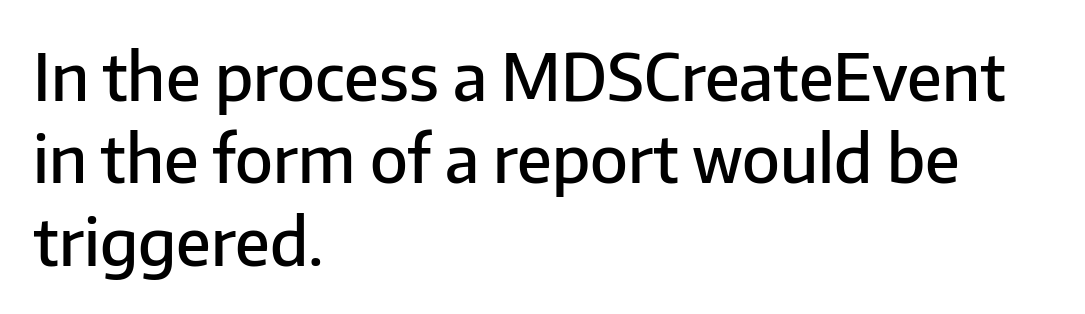
The glyphs in this specimen are sans serif. These lines keep a tight, regular rhythm from letter to letter. The passage shown is not underscored anywhere. The rows are spaced the way most documents space them.
